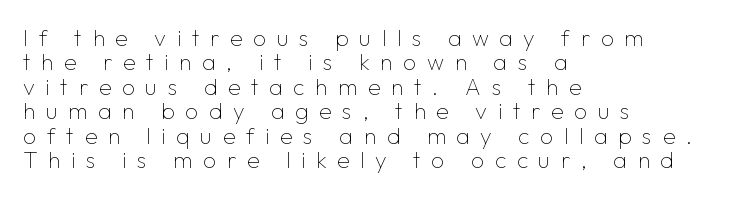
Spacing between characters has been opened up far beyond the box default. Unmarked baselines from the first word to the last. No italicization has been applied; the sample stays upright. The rag falls on the right side of this text block. The designer dialed line spacing down below the default.
